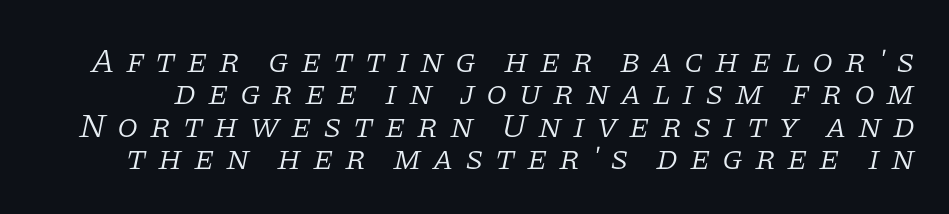
The strip under each line holds only bare page. The passage shown is typed in a proportional face where columns would drift. An italicized treatment has been applied to the whole sample. This rendering widens character spacing well past its baseline value. Summary of weight: not heavy and not bold. Serif or sans? Serif — the stroke terminals have little feet.
